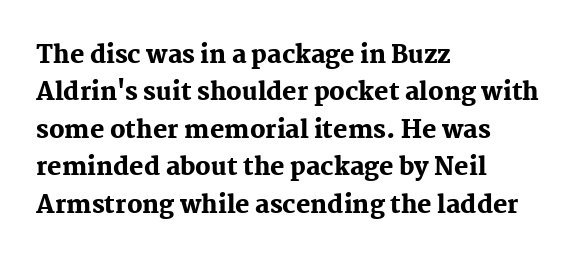
{"italic": "no", "bold": "yes", "underline": "no", "align": "left", "line_spacing": "normal", "line_spacing_ratio": 1.56, "letter_spacing": "normal", "letter_spacing_em": 0.0, "glyph_px": 24}
